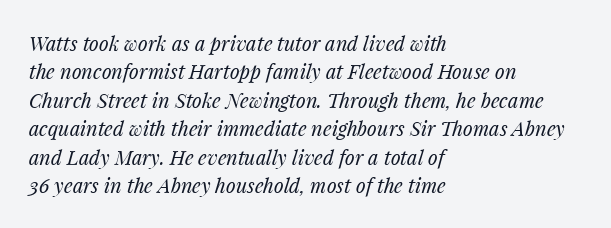
{"italic": "yes", "lean": "right", "slant_degrees": 14, "bold": "no", "underline": "no", "align": "left", "line_spacing": "normal", "line_spacing_ratio": 1.42, "letter_spacing": "normal", "letter_spacing_em": 0.0, "glyph_px": 20}
